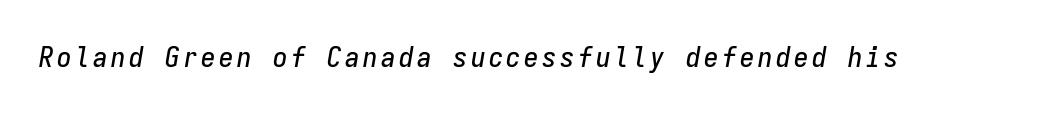
Q: Is the text italic (slanted)? A: Yes, it leans right by about 9 degrees.
Q: Is the text underlined? A: No.
Q: Width (condensed, normal, or wide)? A: Condensed.
Q: Stroke contrast? A: Low.
Q: x-height? A: Medium.
Q: Monospaced? A: Yes.
